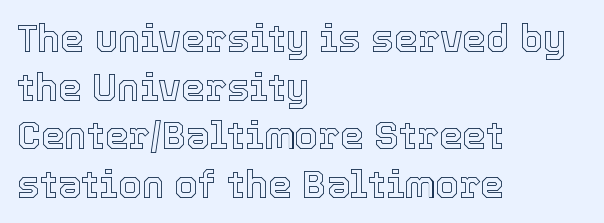
Glance below the letters and you will spot only blank space. The paragraph has a hard left edge and a soft right edge. This sample keeps an unexceptional amount of space between lines. The passage shown is typed in a proportional face where columns would drift.
